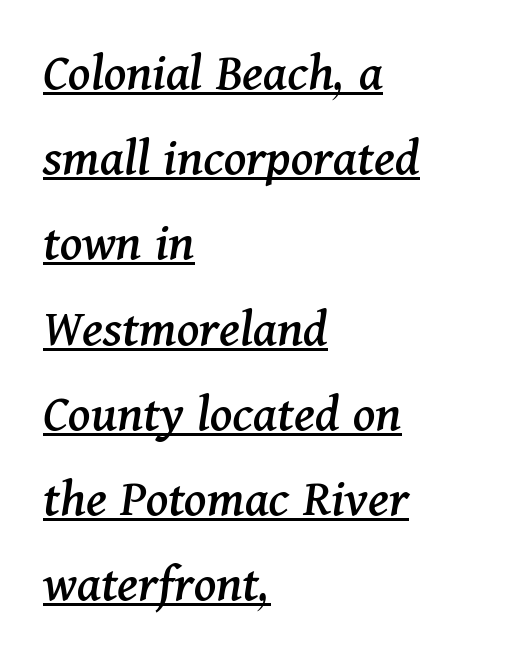
The image shows 55 px serif type, italic (leaning right); set left-aligned, normal line spacing (1.55x), normal letter spacing, underlined; medium stroke contrast and a medium x-height.
